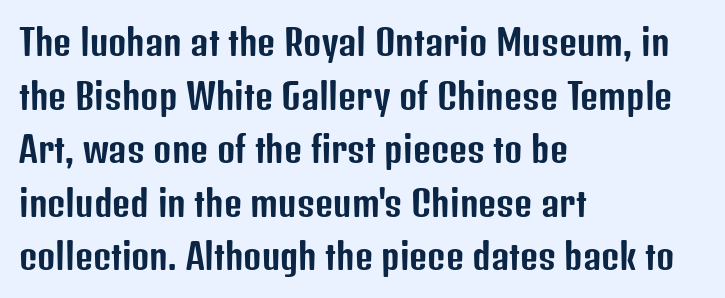
Q: Is the text italic (slanted)? A: No, it is upright.
Q: Is the typeface a serif or a sans-serif typeface? A: Sans-serif.
Q: Is the text underlined? A: No.
Q: How is the paragraph aligned? A: Left-aligned.
Q: Is the spacing between letters normal or unusually wide? A: Normal.
Q: Is the spacing between lines tight, normal or loose? A: Normal.
Q: Width (condensed, normal, or wide)? A: Condensed.
Q: Stroke contrast? A: Low.
Q: x-height? A: Medium.
Q: Monospaced? A: No.
